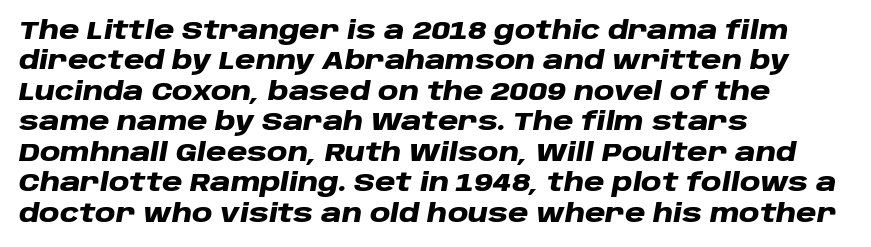
Q: Is the text bold? A: Yes.
Q: Is the text italic (slanted)? A: Yes, it leans right by about 10 degrees.
Q: Is the text underlined? A: No.
Q: How is the paragraph aligned? A: Left-aligned.
Q: Is the spacing between letters normal or unusually wide? A: Normal.
